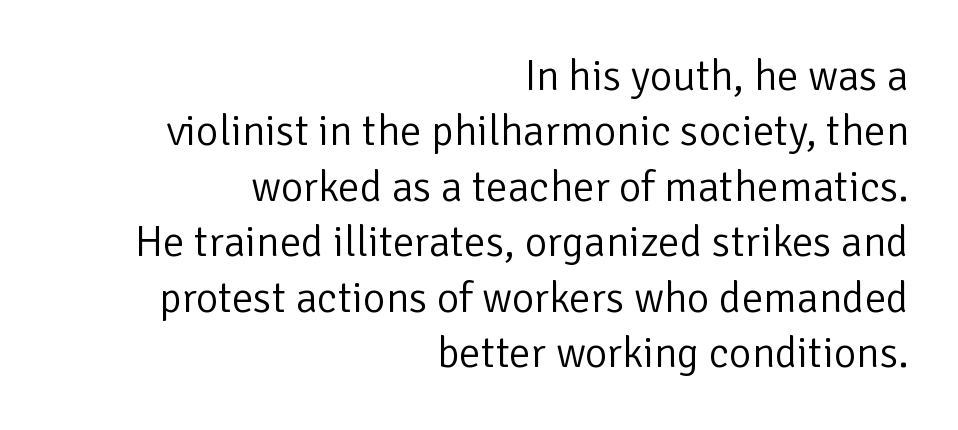
Q: Is the text bold? A: No.
Q: Is the text italic (slanted)? A: No, it is upright.
Q: Is the typeface a serif or a sans-serif typeface? A: Sans-serif.
Q: Is the text underlined? A: No.
Q: How is the paragraph aligned? A: Right-aligned.
Q: Is the spacing between letters normal or unusually wide? A: Normal.
Q: Is the spacing between lines tight, normal or loose? A: Normal.
Q: Width (condensed, normal, or wide)? A: Normal.
Q: Stroke contrast? A: Low.
Q: x-height? A: Medium.
Q: Monospaced? A: No.
